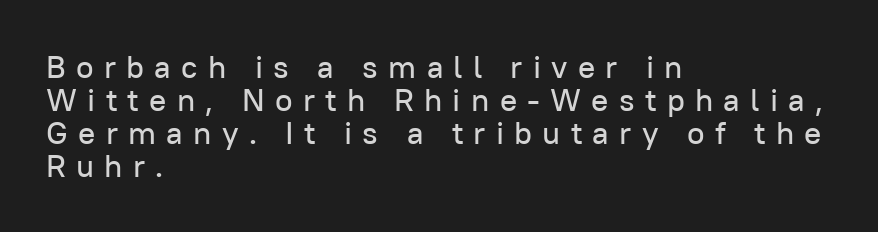
Q: Is the text italic (slanted)? A: No, it is upright.
Q: Is the typeface a serif or a sans-serif typeface? A: Sans-serif.
Q: Is the text underlined? A: No.
Q: How is the paragraph aligned? A: Left-aligned.
Q: Is the spacing between letters normal or unusually wide? A: Unusually wide.
Q: Is the spacing between lines tight, normal or loose? A: Tight.
Q: Width (condensed, normal, or wide)? A: Normal.
Q: Stroke contrast? A: Low.
Q: x-height? A: Medium.
Q: Monospaced? A: No.
